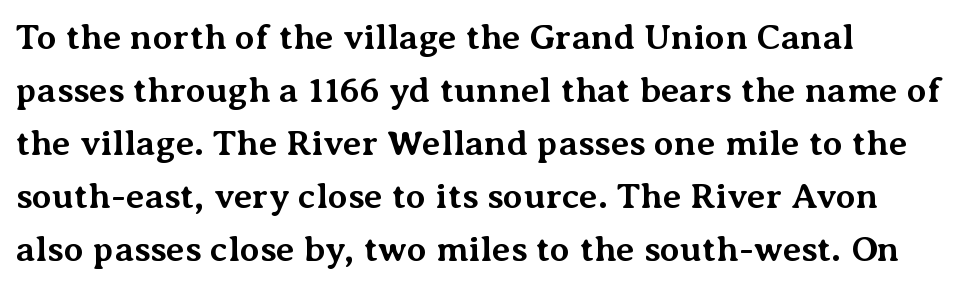
Characters follow at the spacing the type designer built in. Emphasis by weight is at full strength: bold. Here the designer chose a conventional face with non-uniform glyph widths. One-word summary of the alignment: left.
